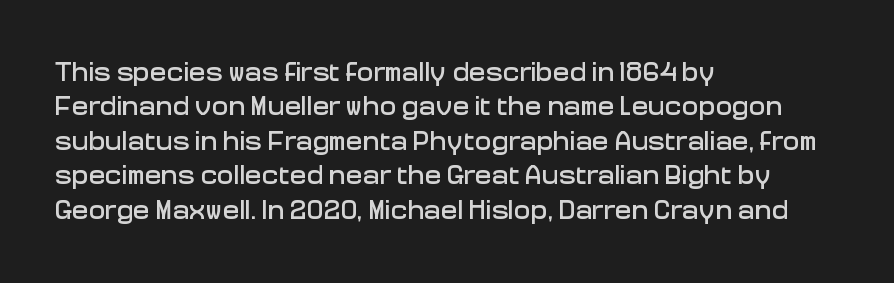
Compared with typical body copy, the letter spacing here is the same. The rendering shows plain stroke endings on the letterforms — a sans-serif design. You could not count columns in this text — the font is proportionally spaced. The compositor pushed each line to the left boundary. Upright lettering throughout. Quick note: underline off.
